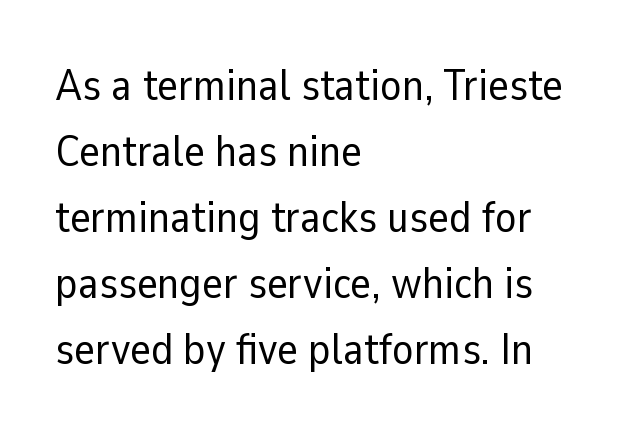
This is sans-serif lettering, the kind often seen on screens and signage. Notice how the stems are strictly vertical — no italics here. The lines in this sample share a left origin and differ only in where they stop. Stroke thickness stays within the range of a standard reading face or lighter.
